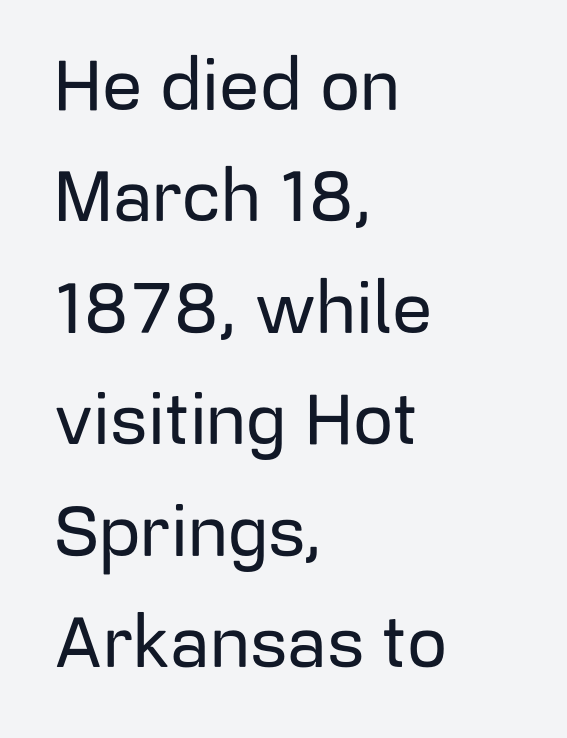
Normally led — the rows are evenly, conventionally spaced. The zone under the glyphs is completely vacant. The specimen reads as upright at a glance. Caption: standard tracking, unaltered. The passage is arranged the way most books set body copy — flush left. You can tell from the bare stems that sans-serif type was used.
